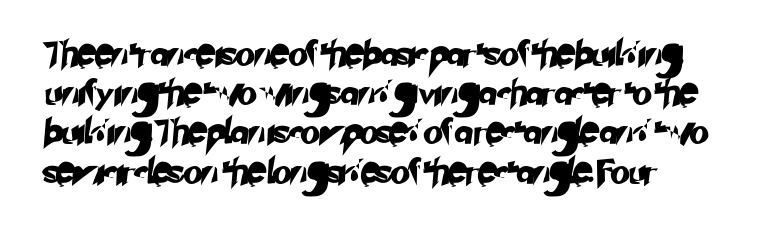
Q: Is the text underlined? A: No.
Q: Is the spacing between letters normal or unusually wide? A: Normal.
Q: Is the spacing between lines tight, normal or loose? A: Normal.
